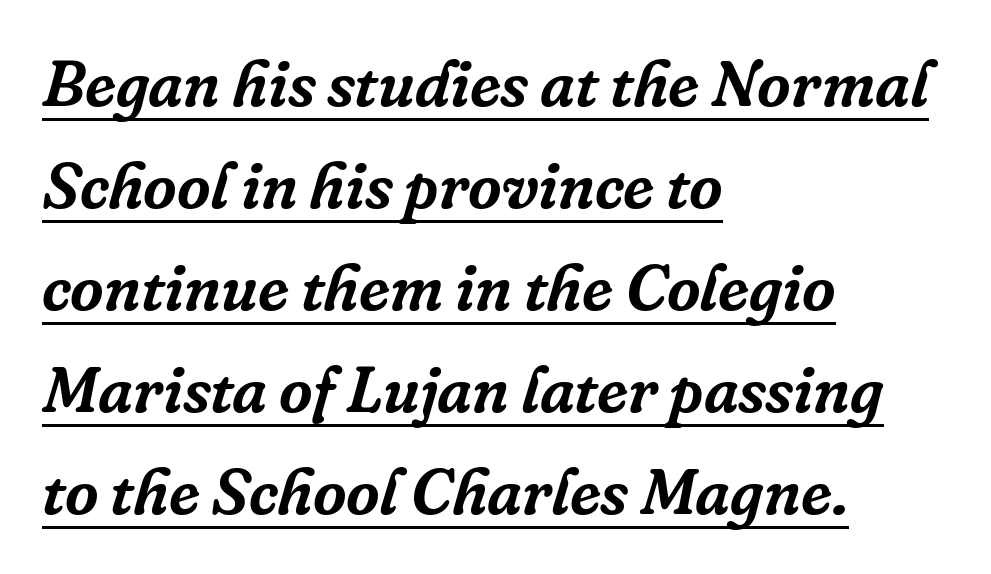
To sum up the face: it has serifs. Varying glyph widths throughout — classic text-font behaviour. Compared with ordinary roman type, these characters are visibly tilted. Compared with typical body copy, the letter spacing here is the same. The lines are quadded left. The rendered words wear a rule along their underside.
